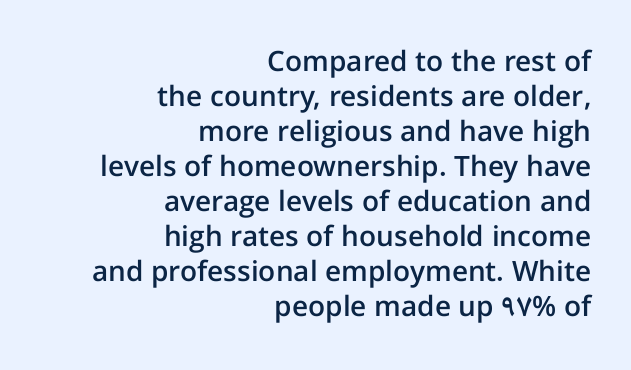
Q: Is the text bold? A: Semi-bold.
Q: Is the text italic (slanted)? A: No, it is upright.
Q: Is the typeface a serif or a sans-serif typeface? A: Sans-serif.
Q: Is the text underlined? A: No.
Q: How is the paragraph aligned? A: Right-aligned.
Q: Is the spacing between letters normal or unusually wide? A: Normal.
Q: Is the spacing between lines tight, normal or loose? A: Normal.
Q: Width (condensed, normal, or wide)? A: Normal.
Q: Stroke contrast? A: Low.
Q: x-height? A: Medium.
Q: Monospaced? A: No.
